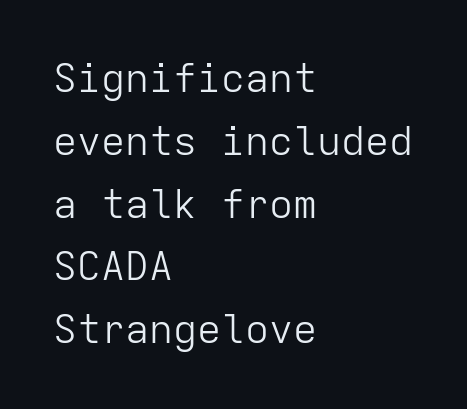
{"serif": "no", "italic": "no", "bold": "no", "weight": "light", "width": "normal", "stroke_contrast": "low", "x_height": "medium", "monospaced": "yes", "underline": "no", "align": "left", "line_spacing": "normal", "line_spacing_ratio": 1.57, "letter_spacing": "normal", "letter_spacing_em": 0.0, "glyph_px": 40}
